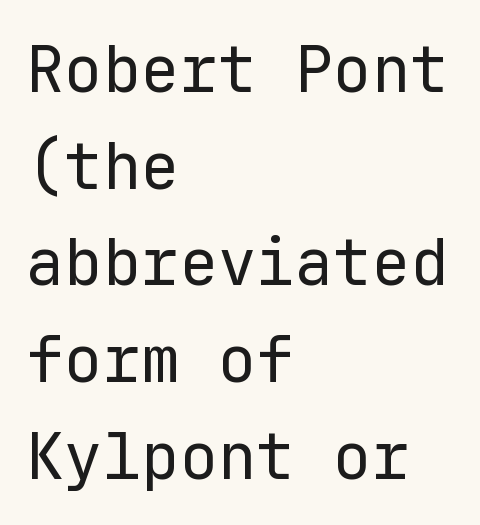
{"serif": "no", "italic": "no", "bold": "no", "weight": "regular", "width": "normal", "stroke_contrast": "low", "x_height": "medium", "monospaced": "yes", "underline": "no", "align": "left", "line_spacing": "normal", "line_spacing_ratio": 1.51, "letter_spacing": "normal", "letter_spacing_em": 0.0, "glyph_px": 64}
